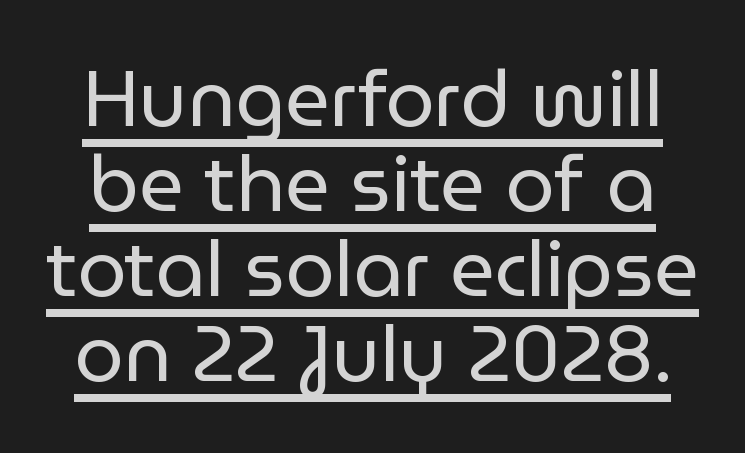
One glance says dense: line gaps are narrower than usual. The sample's only ornament is a line tracing under the words. Each letter's strokes conclude bluntly, with no projecting serifs. You can tell it's not italic because the verticals are truly vertical. Here the designer chose a conventional face with non-uniform glyph widths. The gaps between neighbouring characters are ordinary and unremarkable.
